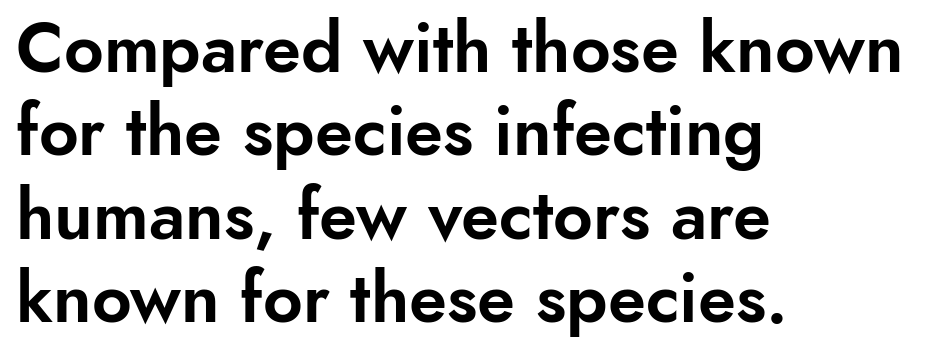
{"serif": "no", "italic": "no", "width": "normal", "stroke_contrast": "low", "x_height": "small", "monospaced": "no", "underline": "no", "align": "left", "line_spacing_ratio": 1.21, "letter_spacing": "normal", "letter_spacing_em": 0.0, "glyph_px": 69}
